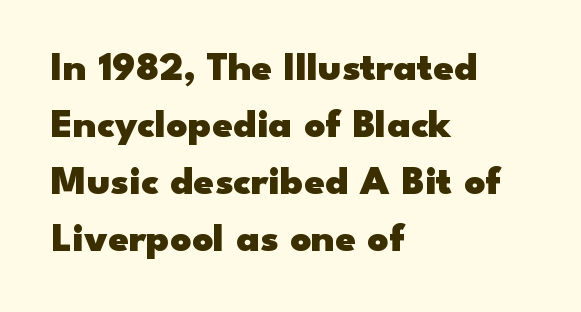
Tracking value appears to be zero — textbook default spacing. In terms of letterform style, serifs are entirely absent. Quick note: not italic, upright. Each letter keeps its own natural width here, so spacing adapts to shape. The glyphs are unaccompanied by any horizontal stroke below them.
